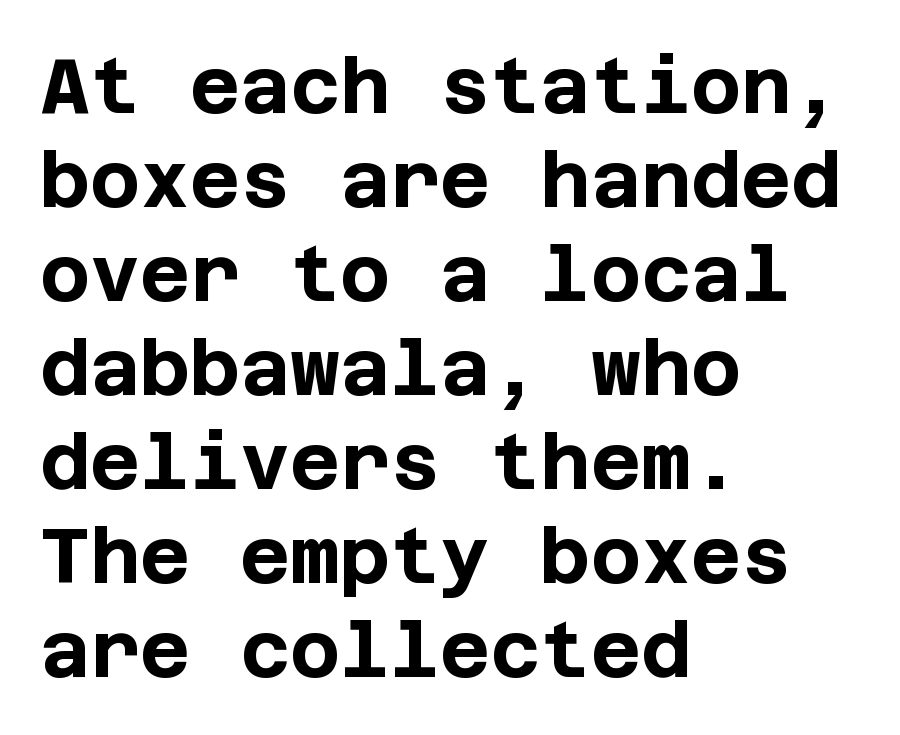
{"serif": "no", "italic": "no", "bold": "yes", "weight": "bold", "width": "normal", "stroke_contrast": "low", "x_height": "large", "underline": "no", "align": "left", "line_spacing_ratio": 1.22, "letter_spacing": "normal", "letter_spacing_em": 0.0, "glyph_px": 77}
